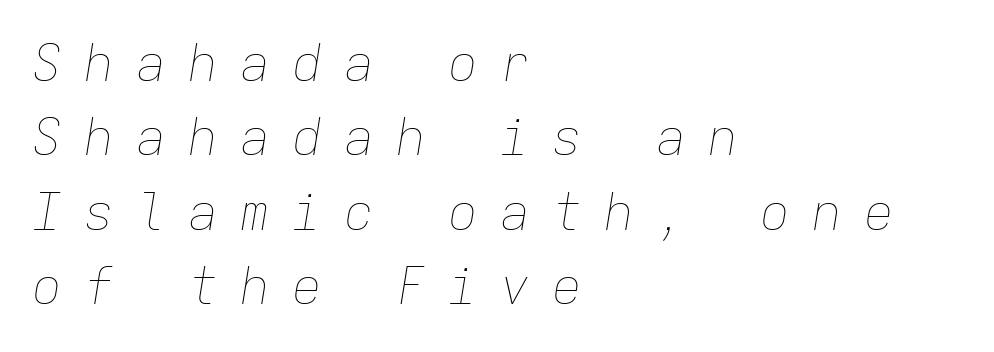
Q: Is the text bold? A: No.
Q: Is the text italic (slanted)? A: Yes, it leans right by about 9 degrees.
Q: Is the text underlined? A: No.
Q: How is the paragraph aligned? A: Left-aligned.
Q: Is the spacing between letters normal or unusually wide? A: Unusually wide.
Q: Is the spacing between lines tight, normal or loose? A: Normal.
Q: Width (condensed, normal, or wide)? A: Normal.
Q: Stroke contrast? A: Low.
Q: x-height? A: Medium.
Q: Monospaced? A: Yes.
